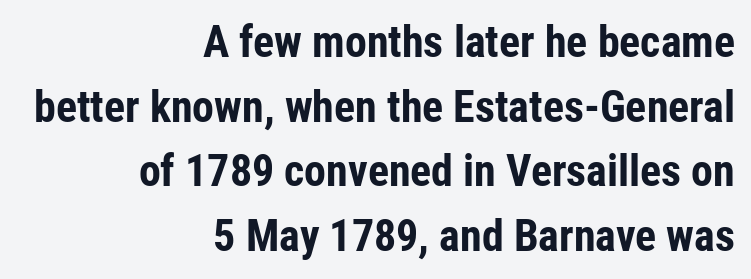
The image shows 44 px bold, condensed sans-serif type, upright; set right-aligned, normal line spacing (1.47x), normal letter spacing, not underlined; low stroke contrast and a medium x-height.
